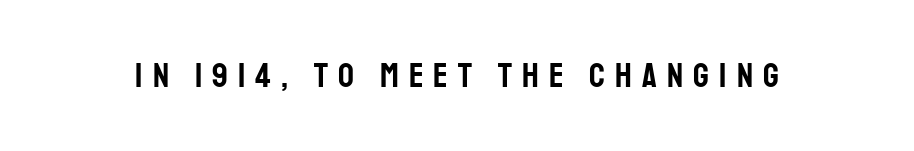
Here the glyphs are tracked loosely, breaking word shapes into spaced letters. Italic? Not at all — the glyphs are vertical. The string is rendered with underlining switched off. Note the varied advance widths — an 'i' is clearly narrower than an 'm'. Does the type have serifs? No, each stem ends abruptly.
